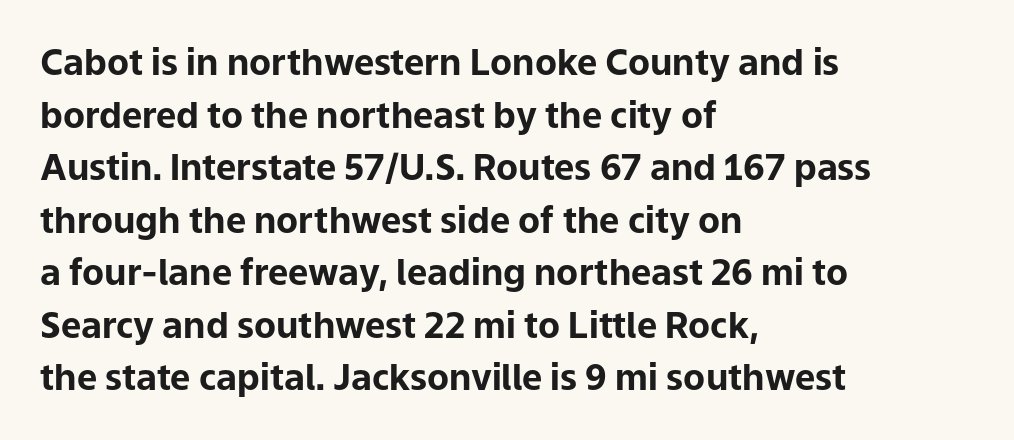
Evenly set lines give the paragraph a standard silhouette. Note: no serifs on the glyphs. The axis of the letterforms is exactly vertical. The typesetter chose a ragged-right arrangement here. Descenders hang freely into open space. A full-strength bold gives these letters their thick strokes.
